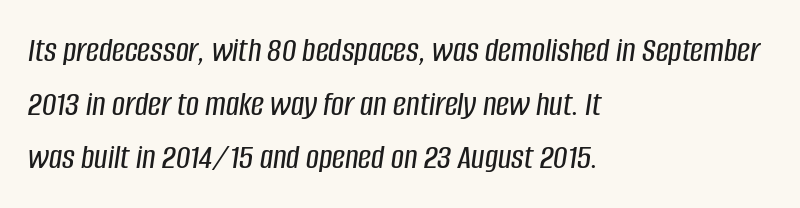
Q: Is the text italic (slanted)? A: Yes, it leans right by about 8 degrees.
Q: Is the text underlined? A: No.
Q: How is the paragraph aligned? A: Left-aligned.
Q: Is the spacing between letters normal or unusually wide? A: Normal.
Q: Is the spacing between lines tight, normal or loose? A: Normal.
Q: Width (condensed, normal, or wide)? A: Condensed.
Q: Stroke contrast? A: Low.
Q: x-height? A: Large.
Q: Monospaced? A: No.
